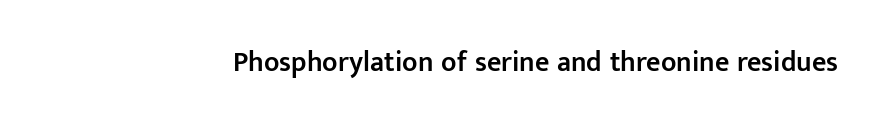
Q: Is the text bold? A: Semi-bold.
Q: Is the text italic (slanted)? A: No, it is upright.
Q: Is the typeface a serif or a sans-serif typeface? A: Sans-serif.
Q: Is the text underlined? A: No.
Q: Is the spacing between letters normal or unusually wide? A: Normal.
Q: Width (condensed, normal, or wide)? A: Normal.
Q: Stroke contrast? A: Low.
Q: x-height? A: Medium.
Q: Monospaced? A: No.
